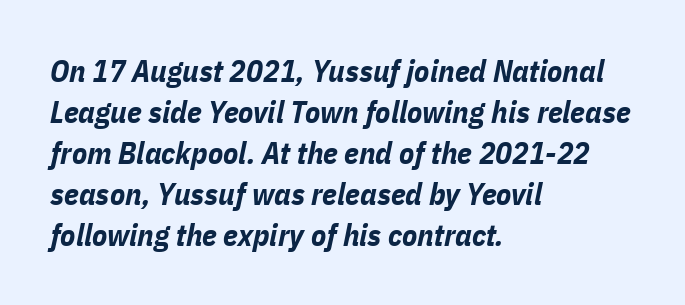
Q: Is the text bold? A: Yes.
Q: Is the text italic (slanted)? A: Yes, it leans right by about 11 degrees.
Q: Is the text underlined? A: No.
Q: How is the paragraph aligned? A: Left-aligned.
Q: Is the spacing between letters normal or unusually wide? A: Normal.
Q: Is the spacing between lines tight, normal or loose? A: Normal.
Q: Width (condensed, normal, or wide)? A: Condensed.
Q: Stroke contrast? A: Low.
Q: x-height? A: Medium.
Q: Monospaced? A: No.
